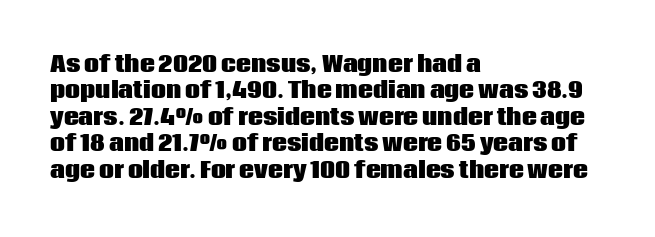
What weight is shown? A full bold with thick strokes. The lettering holds an erect, upright posture throughout. Plain, unruled lines of type. The rendering keeps characters at their native spacing. Leading: standard.
